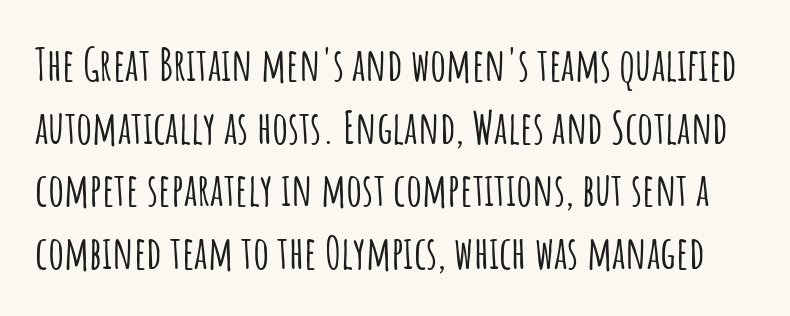
These lines keep a tight, regular rhythm from letter to letter. Bare-footed words on every line. Here the designer chose a conventional face with non-uniform glyph widths. Are there feet on the stems? There aren't — it's a sans. These lines sit exactly where default settings would place them. Ordinary non-slanted type is in use.
